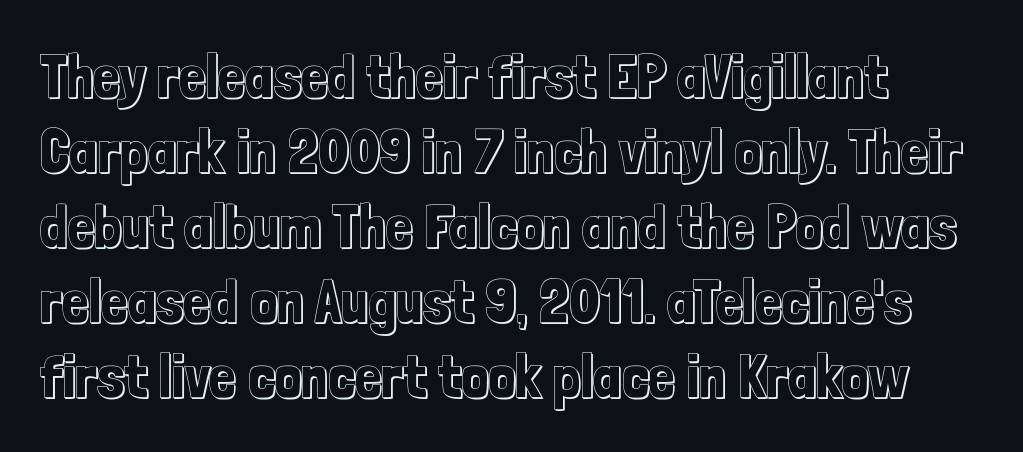
The image shows 60 px condensed type, upright; set left-aligned, normal line spacing (1.25x), normal letter spacing, not underlined; a medium x-height.
